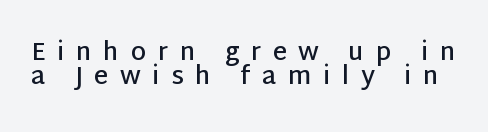
Q: Is the text bold? A: Semi-bold.
Q: Is the text italic (slanted)? A: No, it is upright.
Q: Is the text underlined? A: No.
Q: Is the spacing between letters normal or unusually wide? A: Unusually wide.
Q: Is the spacing between lines tight, normal or loose? A: Tight.
